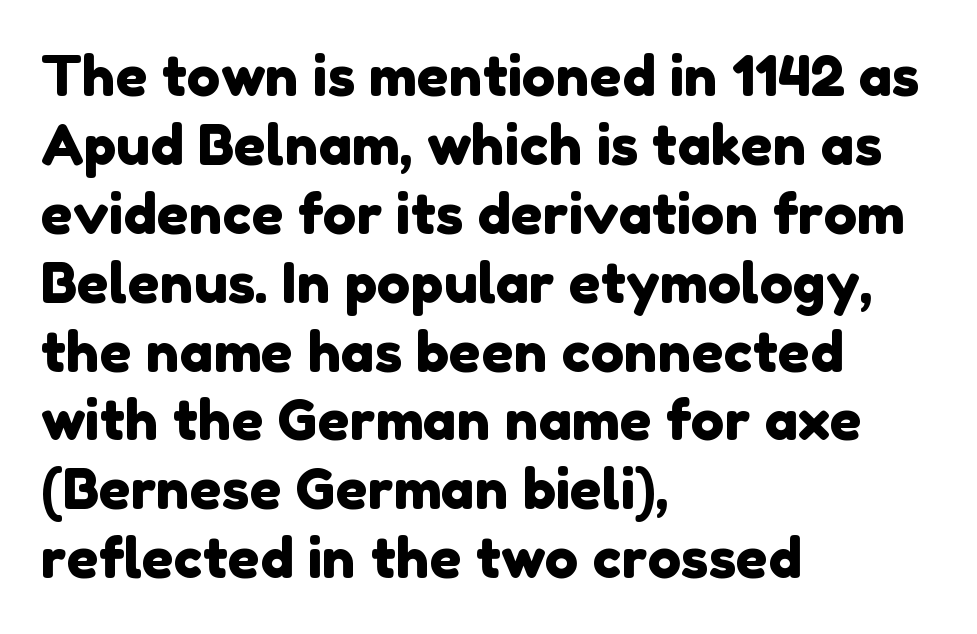
{"serif": "no", "width": "normal", "stroke_contrast": "low", "x_height": "medium", "monospaced": "no", "underline": "no", "align": "left", "line_spacing_ratio": 1.23, "letter_spacing": "normal", "letter_spacing_em": 0.0, "glyph_px": 56}
